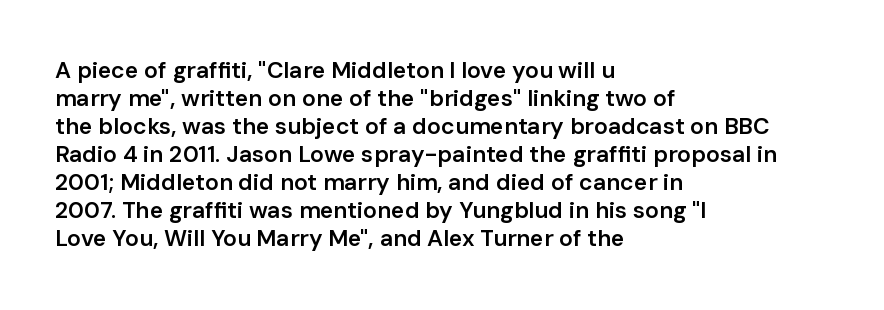
Q: Is the text bold? A: Semi-bold.
Q: Is the text italic (slanted)? A: No, it is upright.
Q: Is the text underlined? A: No.
Q: How is the paragraph aligned? A: Left-aligned.
Q: Is the spacing between letters normal or unusually wide? A: Normal.
